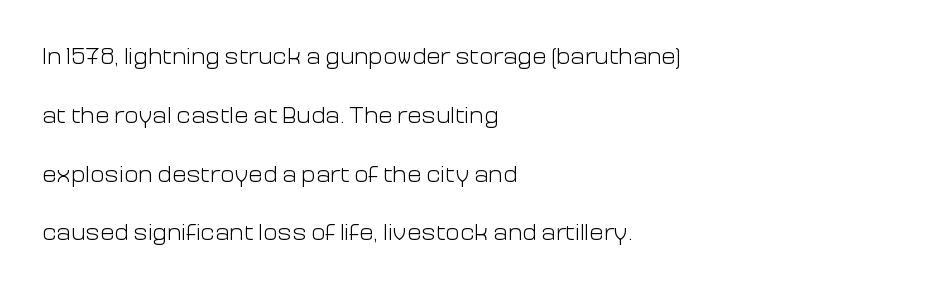
A roman cut, with each character standing at attention. Characters follow at the spacing the type designer built in. The weight would be labelled regular, book, light, or lighter still. Layout note: lines flush left.
